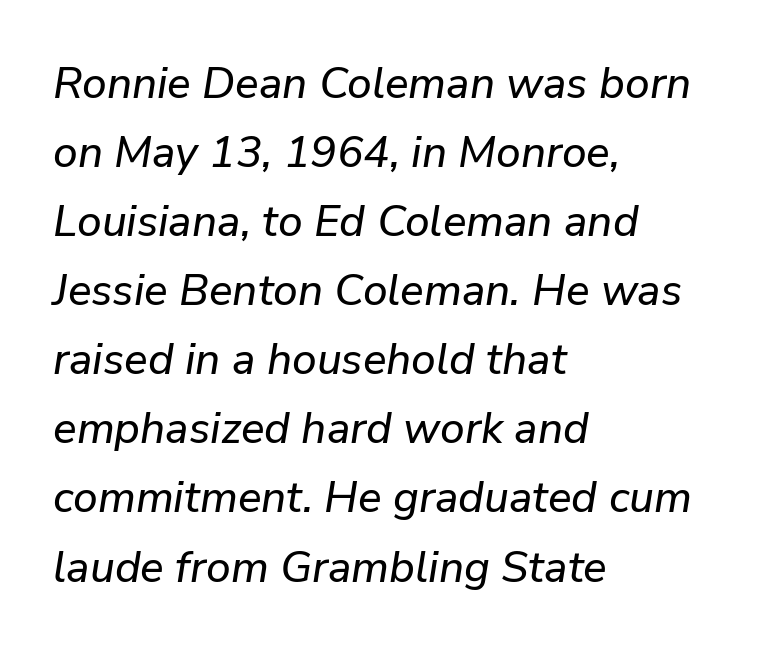
Q: Is the text italic (slanted)? A: Yes, it leans right by about 9 degrees.
Q: Is the text underlined? A: No.
Q: How is the paragraph aligned? A: Left-aligned.
Q: Is the spacing between letters normal or unusually wide? A: Normal.
Q: Is the spacing between lines tight, normal or loose? A: Normal.
Q: Width (condensed, normal, or wide)? A: Normal.
Q: Stroke contrast? A: Low.
Q: x-height? A: Medium.
Q: Monospaced? A: No.
